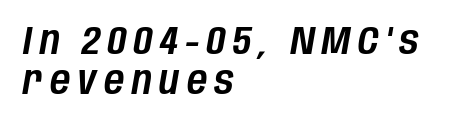
Reading down the column, the eye jumps only a short way to each next line. The strip under each line holds only bare page. Leftover space on each line is placed entirely after the last word. Here the designer chose a conventional face with non-uniform glyph widths.
